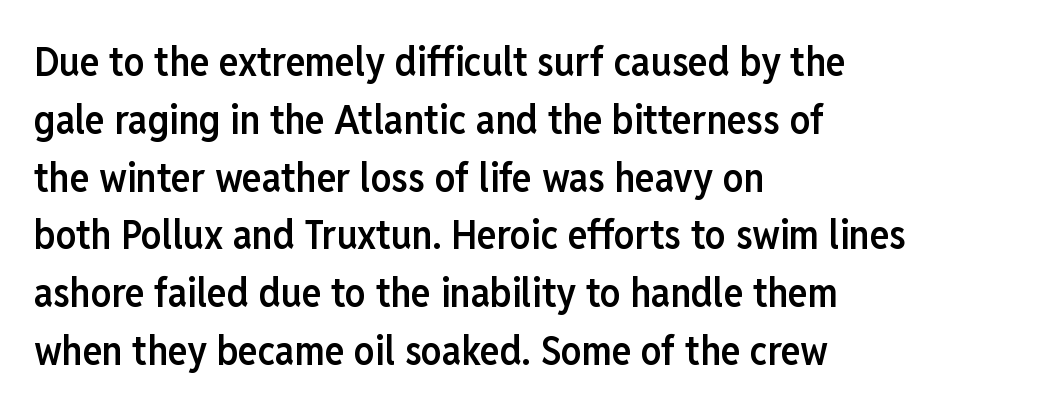
The image shows 41 px semibold, condensed sans-serif type, upright; set left-aligned, normal line spacing (1.41x), normal letter spacing, not underlined; low stroke contrast and a medium x-height.
